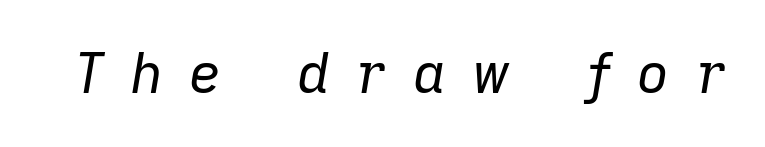
{"italic": "yes", "lean": "right", "slant_degrees": 9, "bold": "no", "weight": "regular", "width": "normal", "stroke_contrast": "low", "x_height": "medium", "monospaced": "no", "underline": "no", "letter_spacing": "wide", "letter_spacing_em": 0.46, "glyph_px": 56}
